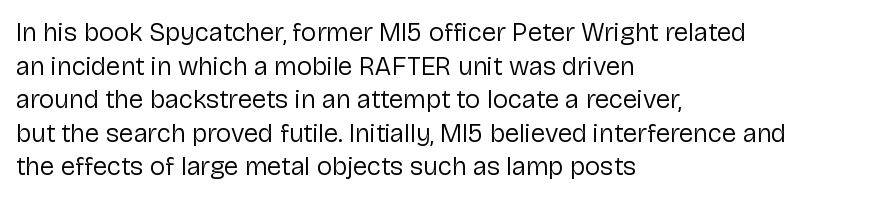
Q: Is the text bold? A: No.
Q: Is the text italic (slanted)? A: No, it is upright.
Q: Is the text underlined? A: No.
Q: How is the paragraph aligned? A: Left-aligned.
Q: Is the spacing between letters normal or unusually wide? A: Normal.
Q: Is the spacing between lines tight, normal or loose? A: Normal.
